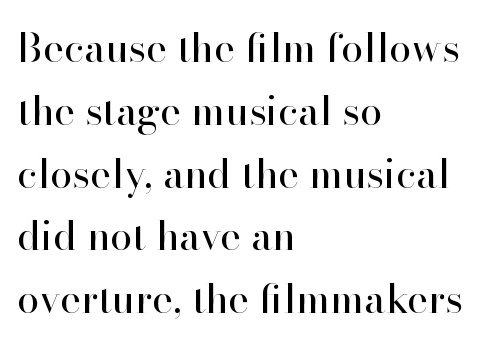
{"serif": "yes", "italic": "no", "bold": "no", "weight": "regular", "width": "normal", "stroke_contrast": "high", "x_height": "small", "monospaced": "no", "underline": "no", "align": "left", "line_spacing": "normal", "line_spacing_ratio": 1.57, "letter_spacing": "normal", "letter_spacing_em": 0.0, "glyph_px": 40}
